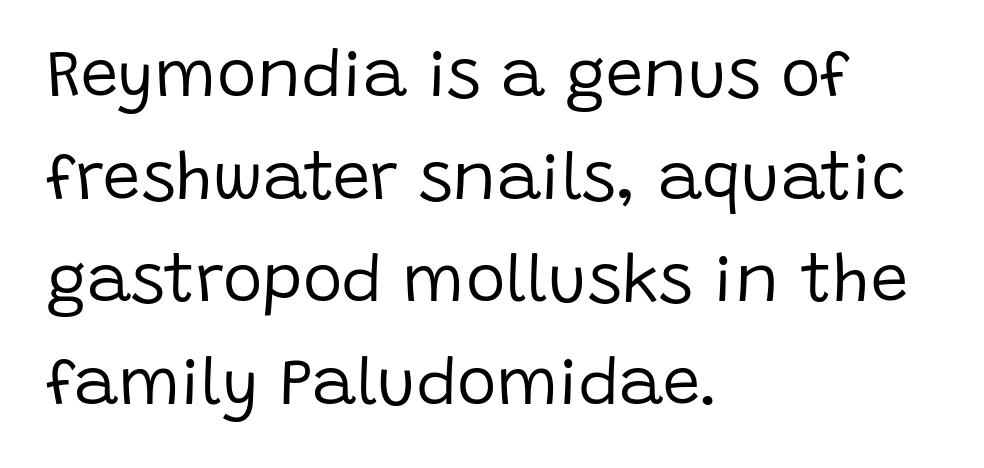
The image shows 67 px regular-weight sans-serif type, upright; set left-aligned, normal line spacing (1.53x), normal letter spacing, not underlined; low stroke contrast and a large x-height.
